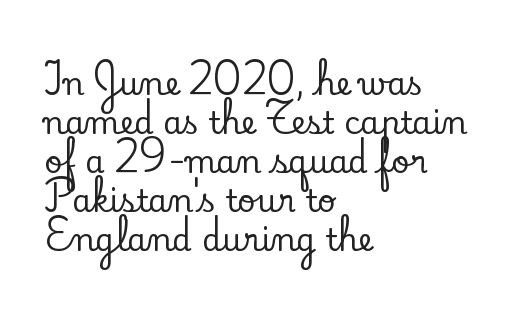
The image shows 31 px serif type, upright; set left-aligned, normal line spacing (1.26x), normal letter spacing, not underlined; low stroke contrast and a small x-height.
